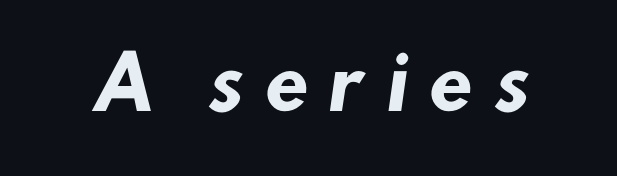
Anything drawn beneath the words? Only blank space. Words appear elongated and porous because spacing is wide. Classification — sans serif. The face used here has the dense, thick strokes of a bold. This sample has the flowing, uneven cadence of proportional lettering.
